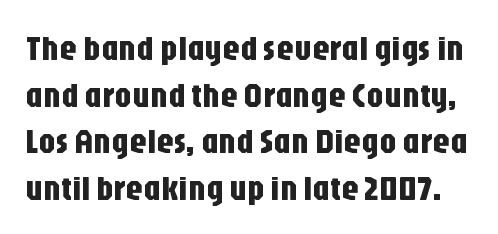
The image shows 35 px condensed sans-serif type, upright; set normal line spacing (1.33x), normal letter spacing, not underlined; low stroke contrast and a large x-height.
